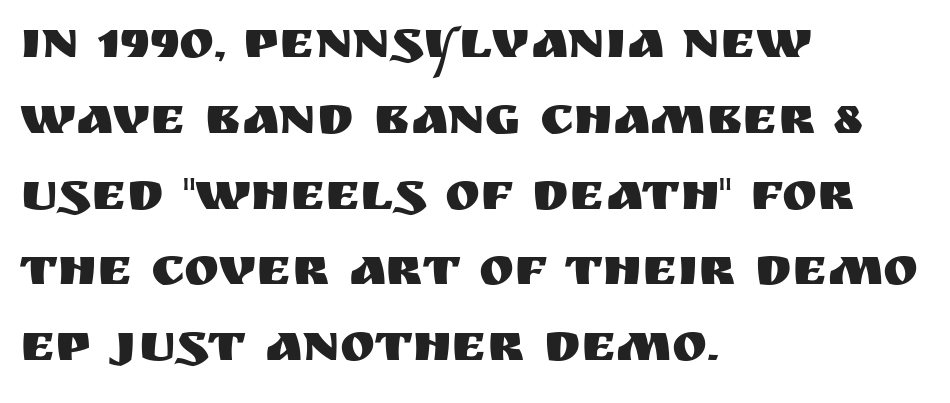
The specimen reads as upright at a glance. The ragged edge is on the right, which tells us the setting is flush left. A normal amount of white space separates one row of letters from the next. A typesetter would call this proportional, since set widths differ per character.
